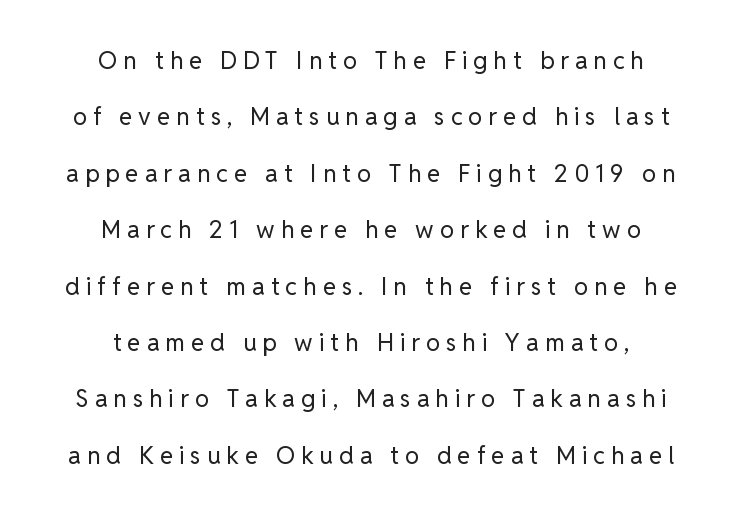
Q: Is the text bold? A: No.
Q: Is the text italic (slanted)? A: No, it is upright.
Q: Is the text underlined? A: No.
Q: How is the paragraph aligned? A: Centered.
Q: Is the spacing between letters normal or unusually wide? A: Unusually wide.
Q: Is the spacing between lines tight, normal or loose? A: Loose.
